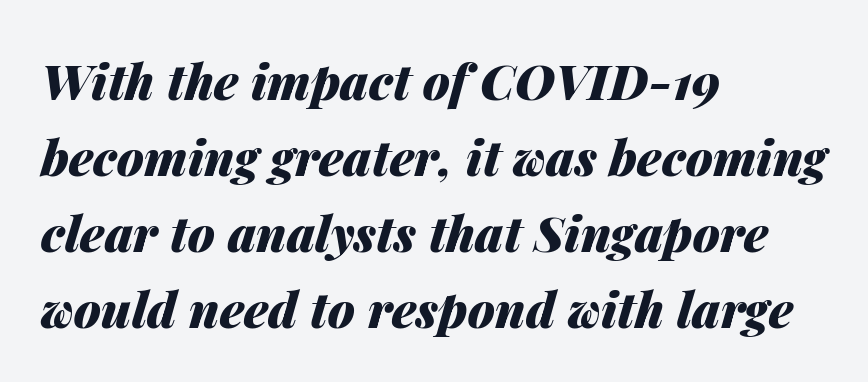
{"italic": "yes", "lean": "right", "slant_degrees": 14, "bold": "yes", "weight": "heavy", "width": "normal", "stroke_contrast": "medium", "x_height": "medium", "monospaced": "no", "underline": "no", "align": "left", "line_spacing": "normal", "line_spacing_ratio": 1.55, "letter_spacing": "normal", "letter_spacing_em": 0.0, "glyph_px": 49}
